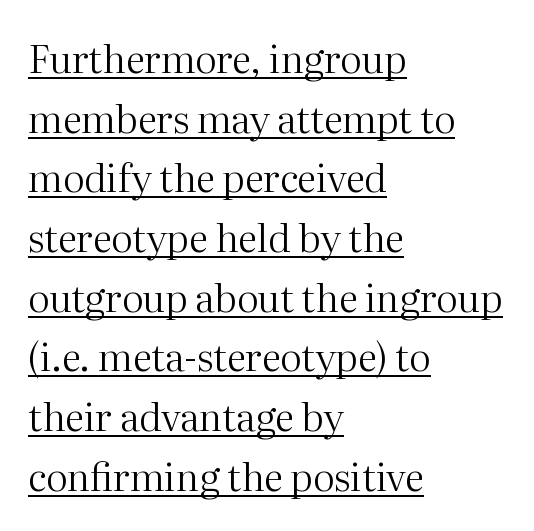
Q: Is the text bold? A: No.
Q: Is the text italic (slanted)? A: No, it is upright.
Q: Is the typeface a serif or a sans-serif typeface? A: Serif.
Q: Is the text underlined? A: Yes.
Q: How is the paragraph aligned? A: Left-aligned.
Q: Is the spacing between letters normal or unusually wide? A: Normal.
Q: Is the spacing between lines tight, normal or loose? A: Normal.
Q: Width (condensed, normal, or wide)? A: Normal.
Q: Stroke contrast? A: Medium.
Q: x-height? A: Medium.
Q: Monospaced? A: No.
